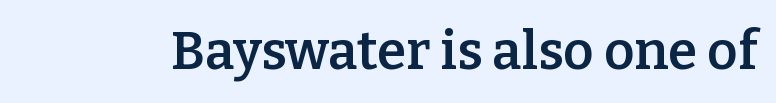
Bold? Not quite — semibold, heavier than regular but stopping short. Students, note that the glyphs here touch the page at normal intervals. This sample has the flowing, uneven cadence of proportional lettering. The lettering stays uniformly vertical, giving the passage a roman look. What kind of face is this? One with serifs. The specimen omits any rule beneath the text block's lines.
